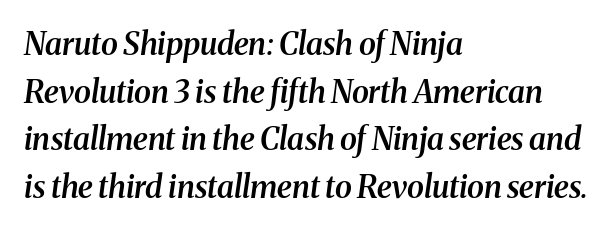
Q: Is the text bold? A: Semi-bold.
Q: Is the text italic (slanted)? A: Yes, it leans right by about 8 degrees.
Q: Is the typeface a serif or a sans-serif typeface? A: Serif.
Q: Is the text underlined? A: No.
Q: How is the paragraph aligned? A: Left-aligned.
Q: Is the spacing between letters normal or unusually wide? A: Normal.
Q: Is the spacing between lines tight, normal or loose? A: Normal.
Q: Width (condensed, normal, or wide)? A: Normal.
Q: Stroke contrast? A: Medium.
Q: x-height? A: Medium.
Q: Monospaced? A: No.
